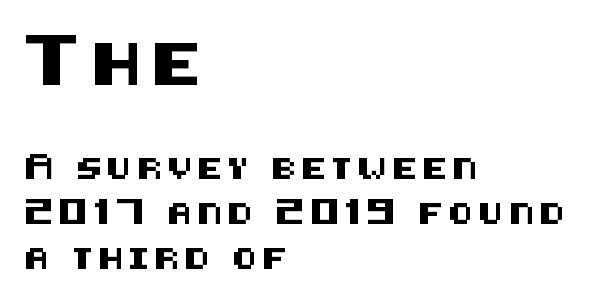
The image shows 42 px sans-serif type, upright; set left-aligned, loose line spacing (2.14x), unusually wide letter spacing (+0.24 em), not underlined; the first (top) block is 2.0x larger; medium stroke contrast and a large x-height.
